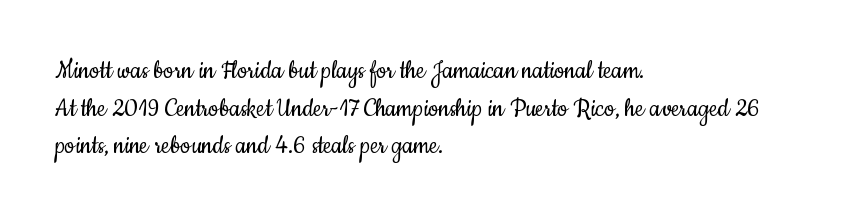
Spacing verdict: proportional, widths tailored to each character. Type style note: lacks serifs. The block of text has a typical density, with ordinary space between rows. Which margin do the lines hug? The left one — the right edge is uneven.
